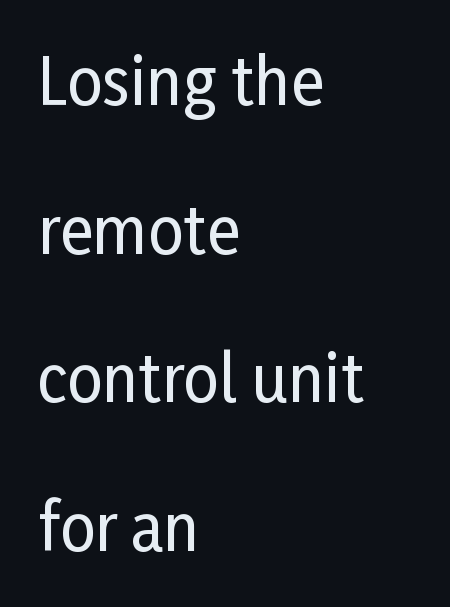
Character widths vary here, with narrow letters taking less room than wide ones. What kind of face is this? One without serifs — a sans. Words float on clear page, feet unadorned. Typeset ragged right — the left edge is the straight one. No extra tracking has been applied to these lines.
